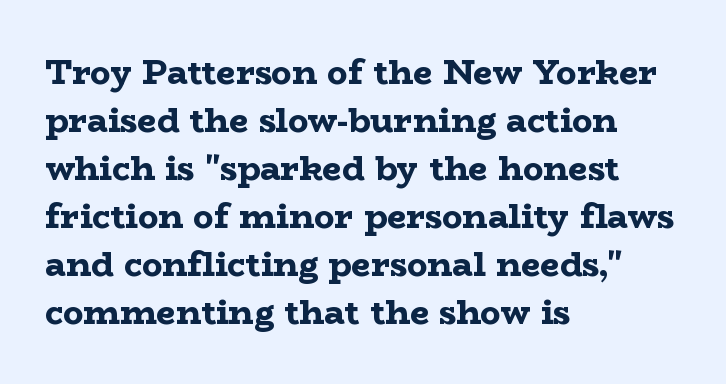
{"serif": "yes", "italic": "no", "bold": "yes", "weight": "bold", "width": "wide", "stroke_contrast": "low", "x_height": "medium", "monospaced": "no", "underline": "no", "align": "left", "line_spacing": "normal", "line_spacing_ratio": 1.41, "letter_spacing": "normal", "letter_spacing_em": 0.0, "glyph_px": 34}
